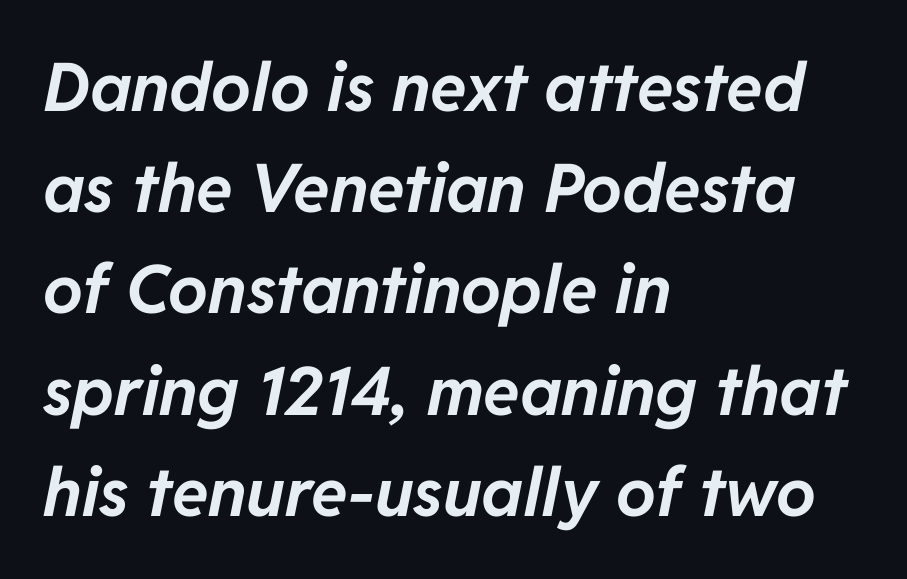
{"italic": "yes", "lean": "right", "slant_degrees": 11, "bold": "yes", "weight": "bold", "width": "normal", "stroke_contrast": "low", "x_height": "medium", "monospaced": "no", "underline": "no", "align": "left", "line_spacing": "normal", "line_spacing_ratio": 1.51, "letter_spacing": "normal", "letter_spacing_em": 0.0, "glyph_px": 67}
